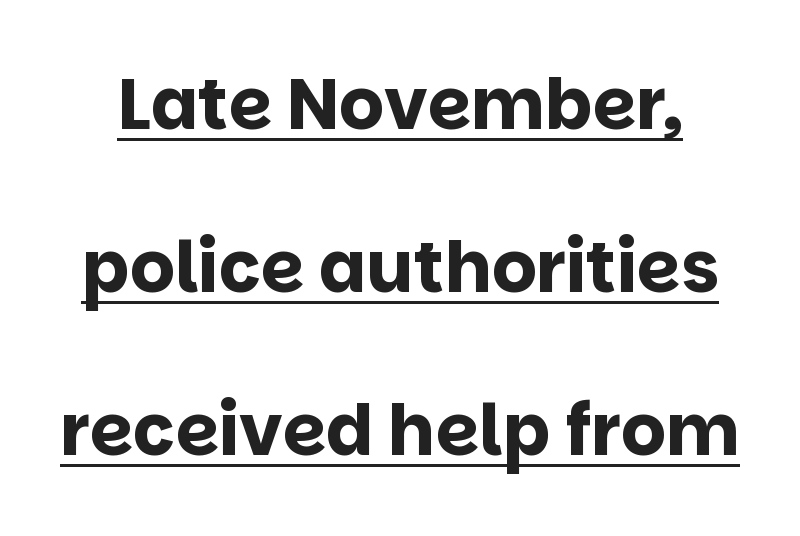
{"serif": "no", "italic": "no", "bold": "yes", "weight": "bold", "width": "normal", "stroke_contrast": "low", "x_height": "large", "monospaced": "no", "underline": "yes", "line_spacing": "loose", "line_spacing_ratio": 2.33, "letter_spacing": "normal", "letter_spacing_em": 0.0, "glyph_px": 70}
